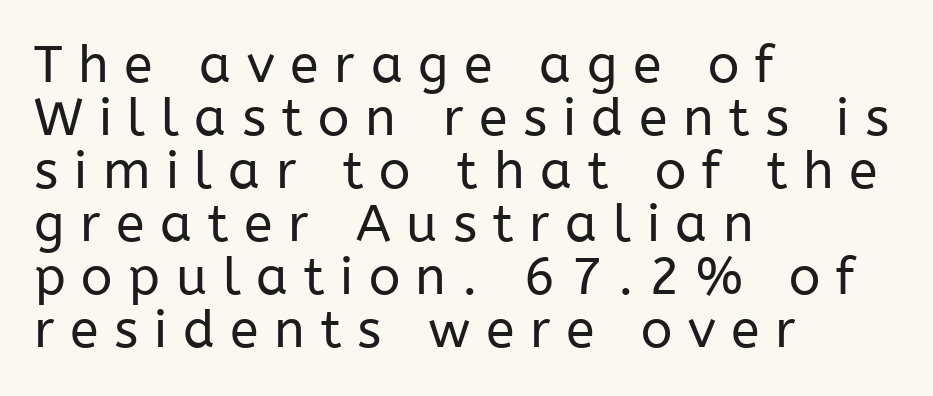
The image shows 52 px regular-weight sans-serif type, upright; set left-aligned, tight line spacing (1.02x), unusually wide letter spacing (+0.3 em), not underlined; low stroke contrast and a medium x-height.
